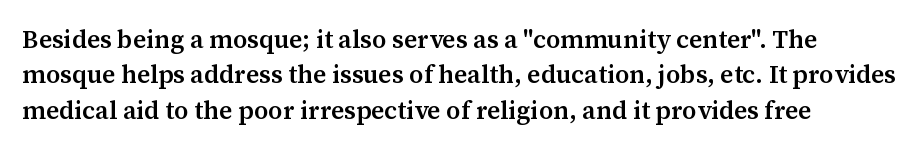
Q: Is the text bold? A: Semi-bold.
Q: Is the text italic (slanted)? A: No, it is upright.
Q: Is the text underlined? A: No.
Q: Is the spacing between letters normal or unusually wide? A: Normal.
Q: Is the spacing between lines tight, normal or loose? A: Normal.
